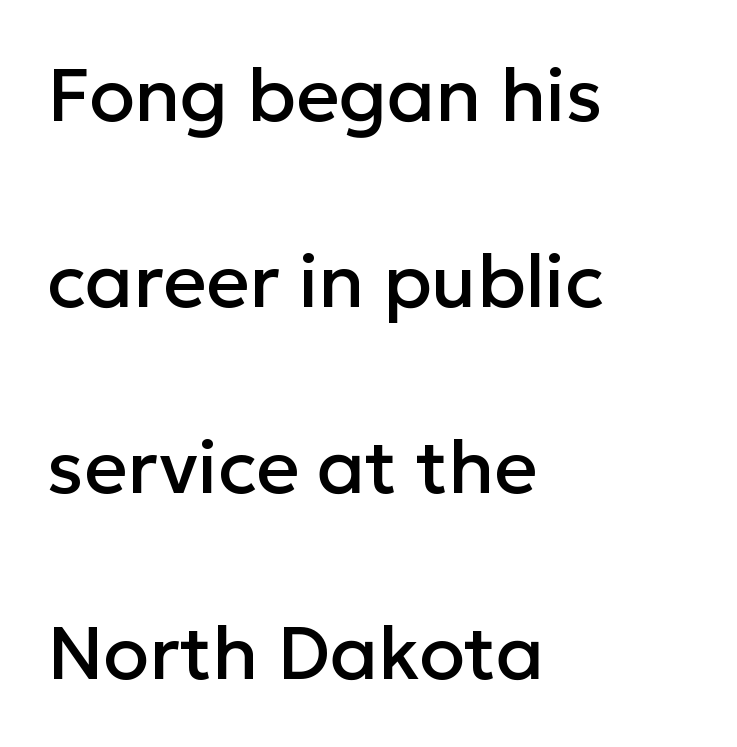
The image shows 75 px sans-serif type, upright; set left-aligned, loose line spacing (2.48x), normal letter spacing, not underlined; low stroke contrast and a medium x-height.
